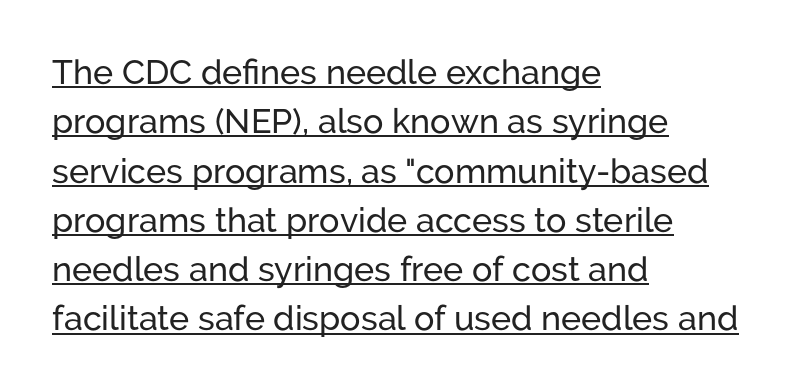
The image shows 34 px sans-serif type, upright; set left-aligned, normal line spacing (1.45x), normal letter spacing, underlined; low stroke contrast and a medium x-height.
